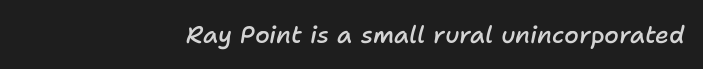
The image shows 24 px text type, italic (leaning right); set right-aligned, normal letter spacing, not underlined.
